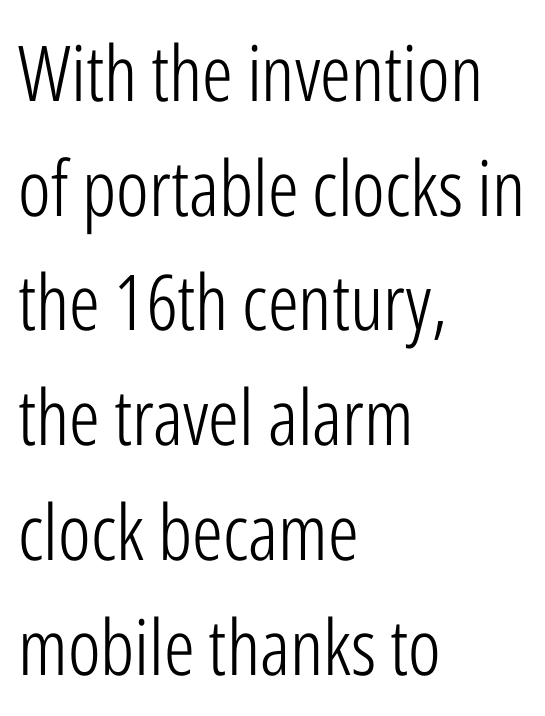
Q: Is the text bold? A: No.
Q: Is the text italic (slanted)? A: No, it is upright.
Q: Is the typeface a serif or a sans-serif typeface? A: Sans-serif.
Q: Is the text underlined? A: No.
Q: How is the paragraph aligned? A: Left-aligned.
Q: Is the spacing between letters normal or unusually wide? A: Normal.
Q: Is the spacing between lines tight, normal or loose? A: Normal.
Q: Width (condensed, normal, or wide)? A: Condensed.
Q: Stroke contrast? A: Low.
Q: x-height? A: Medium.
Q: Monospaced? A: No.
